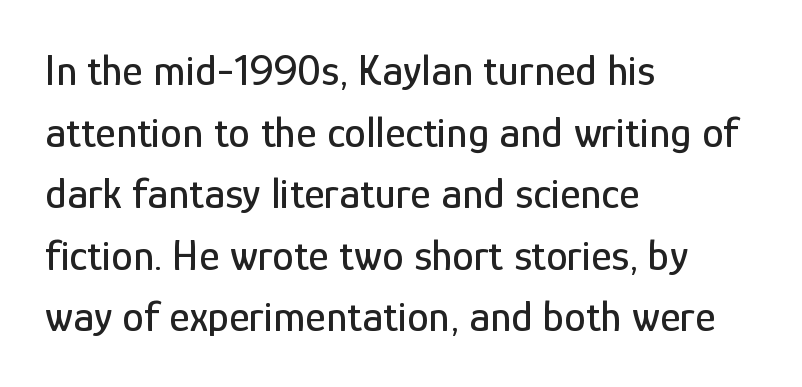
Each line starts at the same left margin while the right side varies. Characters remain perfectly vertical along every line. You could not count columns in this text — the font is proportionally spaced. These lines sit exactly where default settings would place them. A sans-serif font was chosen for this passage.
